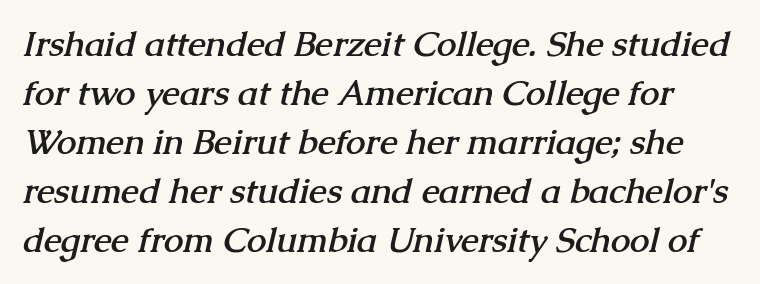
{"serif": "yes", "bold": "yes", "weight": "semibold", "width": "normal", "stroke_contrast": "medium", "x_height": "medium", "monospaced": "no", "underline": "no", "line_spacing": "normal", "line_spacing_ratio": 1.4, "letter_spacing": "normal", "letter_spacing_em": 0.0, "glyph_px": 35}
